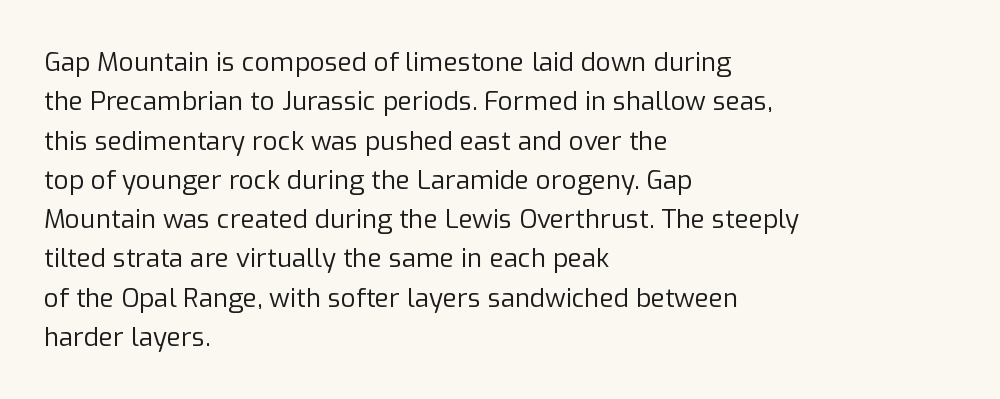
A typesetter would mark this as roman, not italic. Does the leading feel generous? No, just average. The typesetter chose a ragged-right arrangement here. The gaps between neighbouring characters are ordinary and unremarkable. Is this a heavy cut? Hardly; it is regular or lighter. The space directly below the letters is spotless.
